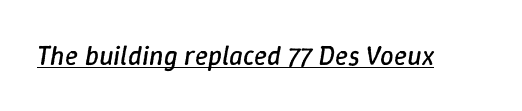
This rendering features underlined lettering. Does extra space separate the letters? No, they use regular spacing. Vertical stems look standard width or narrower in stroke. Compared with ordinary roman type, these characters are visibly tilted.
